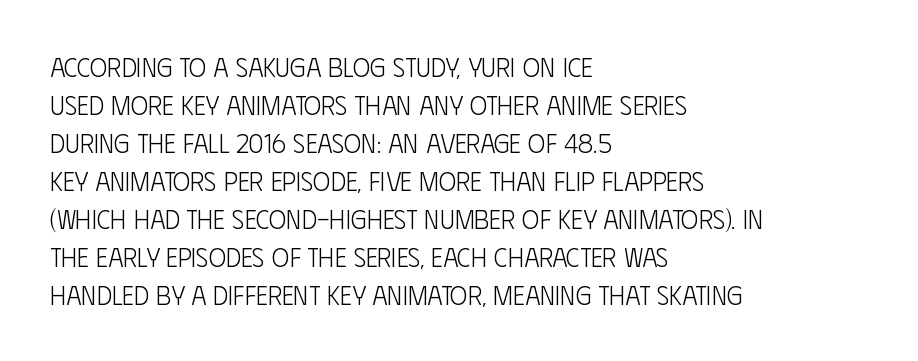
Q: Is the text bold? A: No.
Q: Is the text italic (slanted)? A: No, it is upright.
Q: Is the text underlined? A: No.
Q: How is the paragraph aligned? A: Left-aligned.
Q: Is the spacing between letters normal or unusually wide? A: Normal.
Q: Is the spacing between lines tight, normal or loose? A: Normal.
